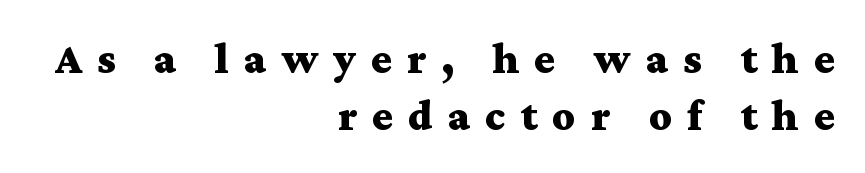
Q: Is the text bold? A: Yes.
Q: Is the text italic (slanted)? A: No, it is upright.
Q: Is the typeface a serif or a sans-serif typeface? A: Serif.
Q: Is the text underlined? A: No.
Q: How is the paragraph aligned? A: Right-aligned.
Q: Is the spacing between letters normal or unusually wide? A: Unusually wide.
Q: Is the spacing between lines tight, normal or loose? A: Normal.
Q: Width (condensed, normal, or wide)? A: Wide.
Q: Stroke contrast? A: Medium.
Q: x-height? A: Medium.
Q: Monospaced? A: No.
